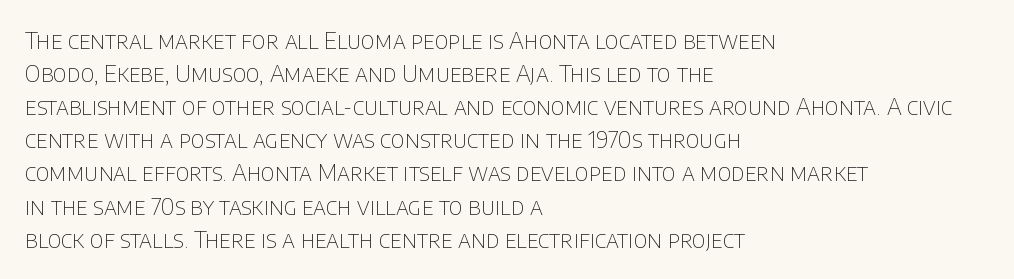
Q: Is the text bold? A: No.
Q: Is the text italic (slanted)? A: No, it is upright.
Q: Is the text underlined? A: No.
Q: How is the paragraph aligned? A: Left-aligned.
Q: Is the spacing between letters normal or unusually wide? A: Normal.
Q: Is the spacing between lines tight, normal or loose? A: Normal.
